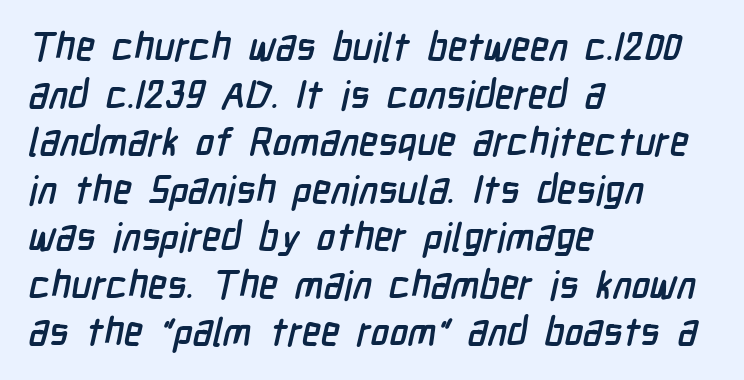
{"serif": "no", "width": "condensed", "stroke_contrast": "low", "x_height": "medium", "monospaced": "no", "underline": "no", "align": "left", "line_spacing_ratio": 1.22, "letter_spacing": "normal", "letter_spacing_em": 0.0, "glyph_px": 39}
